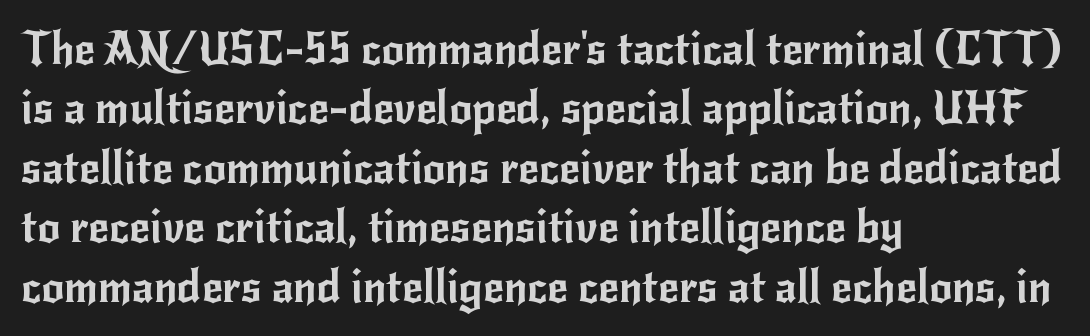
{"serif": "no", "italic": "no", "width": "normal", "stroke_contrast": "low", "x_height": "small", "monospaced": "no", "underline": "no", "align": "left", "line_spacing": "normal", "line_spacing_ratio": 1.32, "letter_spacing": "normal", "letter_spacing_em": 0.0, "glyph_px": 45}
